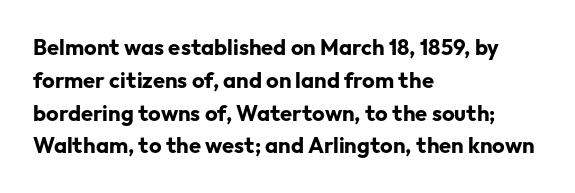
Q: Is the text bold? A: Yes.
Q: Is the text italic (slanted)? A: No, it is upright.
Q: Is the text underlined? A: No.
Q: How is the paragraph aligned? A: Left-aligned.
Q: Is the spacing between letters normal or unusually wide? A: Normal.
Q: Is the spacing between lines tight, normal or loose? A: Normal.
